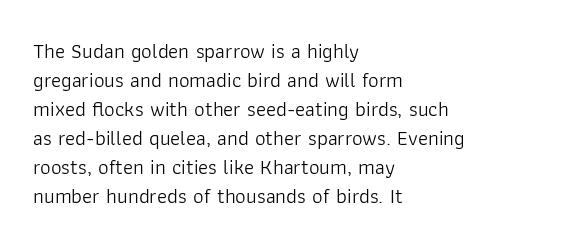
Letters rest on an invisible, unmarked baseline. Heaviness? Minimal to ordinary, like unemphasized prose. The rendering anchors every line to the left-hand side. The line-height multiplier appears to be the usual default.
